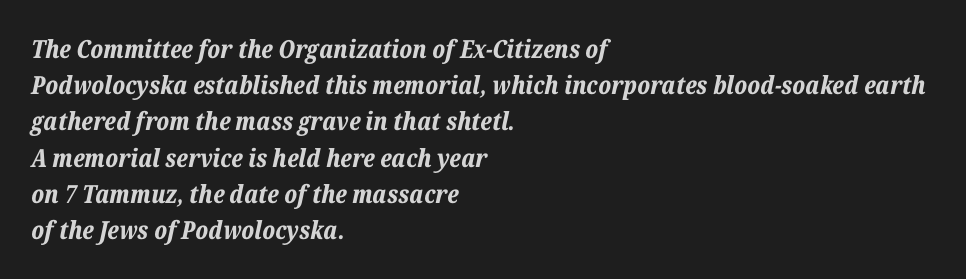
This sample keeps an unexceptional amount of space between lines. Glyph-to-glyph distance matches everyday printed text. The strokes are fattened all the way to bold. Designer's note — italics engaged. Just letters on the line, the space beneath them empty.
